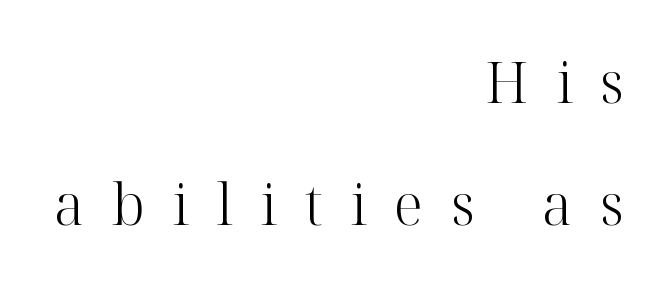
{"serif": "yes", "italic": "no", "bold": "no", "weight": "light", "width": "normal", "stroke_contrast": "high", "x_height": "medium", "monospaced": "no", "underline": "no", "align": "right", "line_spacing": "loose", "line_spacing_ratio": 2.18, "letter_spacing": "wide", "letter_spacing_em": 0.49, "glyph_px": 56}
